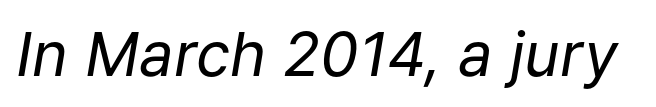
Q: Is the text bold? A: No.
Q: Is the text italic (slanted)? A: Yes, it leans right by about 9 degrees.
Q: Is the text underlined? A: No.
Q: Is the spacing between letters normal or unusually wide? A: Normal.
Q: Width (condensed, normal, or wide)? A: Normal.
Q: Stroke contrast? A: Low.
Q: x-height? A: Medium.
Q: Monospaced? A: No.
